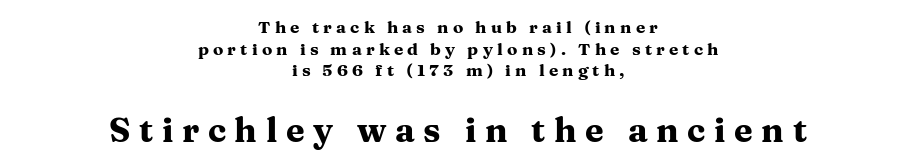
The leading is moderate, giving the passage an even texture. Weight: bold. The paragraph shown floats in the horizontal middle. The face used here is proportionally spaced, like ordinary book or web type.
